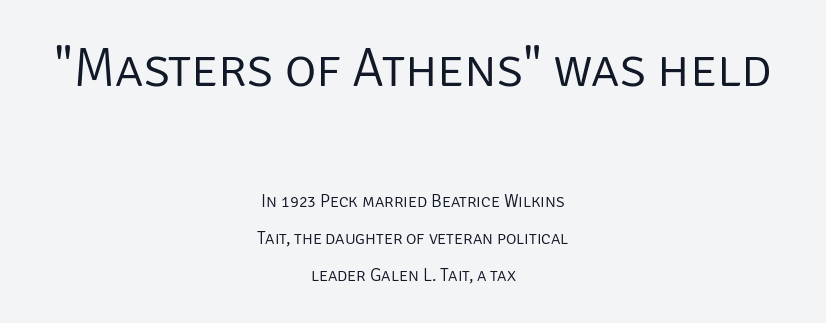
This block would shrink considerably if given ordinary leading; it's expanded now. Stroke terminals: plain, sans-serif. A typesetter would mark this as roman, not italic. Of the two passages, the one on top uses the larger point size. Proportional: the letters do not fall into vertical columns. Neither beginnings nor endings align; midpoints do.
